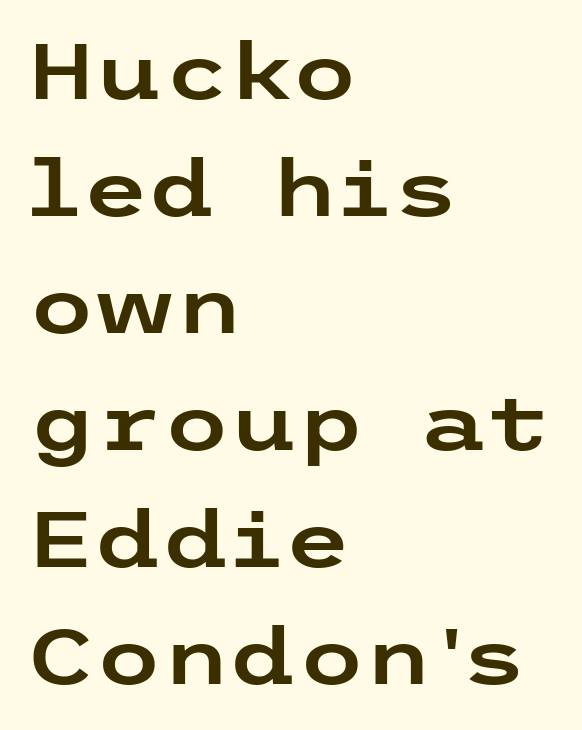
Successive baselines arrive at the customary interval. The characters display no serif detailing; their extremities are plain. The face used here is rendered with its standard letterfit. A student would call this left alignment; a typographer would say flush left, rag right.
